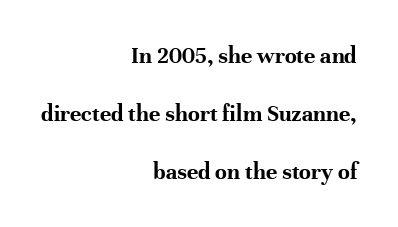
The image shows 24 px bold type, upright; set right-aligned, loose line spacing (2.41x), normal letter spacing, not underlined.
